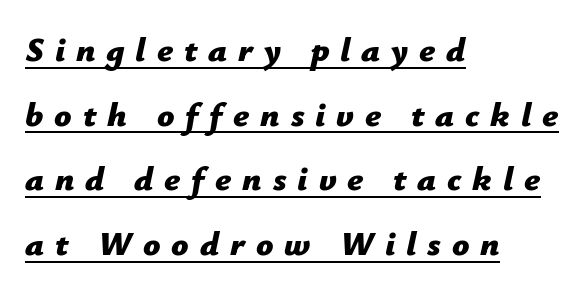
A typesetter would call this heavily tracked-out type. Is the type bold? Yes — the strokes are clearly thick and heavy. Honestly, the rows look like they've been pulled way apart. Here the designer chose a conventional face with non-uniform glyph widths. The ragged edge is on the right, which tells us the setting is flush left. The specimen reads as italic at a glance.
